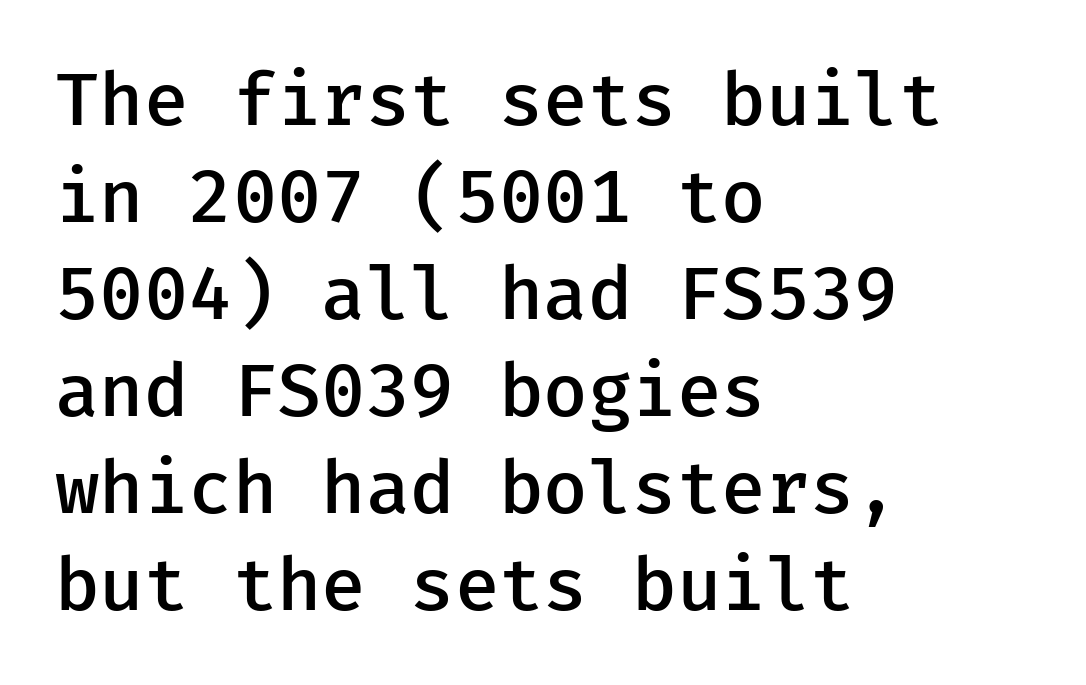
The image shows 74 px semibold sans-serif type, upright; set left-aligned, normal line spacing (1.31x), normal letter spacing, not underlined; low stroke contrast and a medium x-height.
